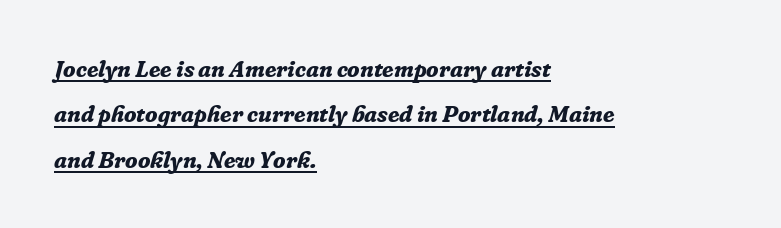
{"italic": "yes", "lean": "right", "slant_degrees": 16, "bold": "yes", "underline": "yes", "align": "left", "line_spacing": "loose", "line_spacing_ratio": 1.97, "letter_spacing": "normal", "letter_spacing_em": 0.0, "glyph_px": 23}
